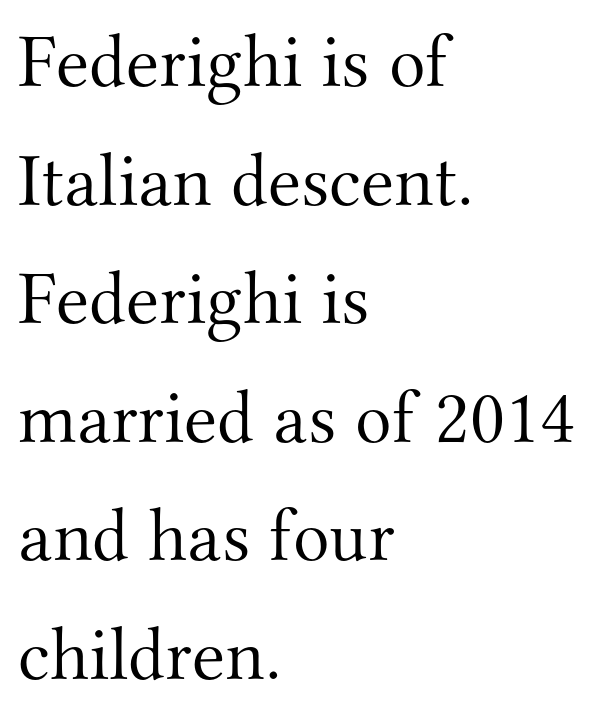
{"serif": "yes", "italic": "no", "bold": "no", "weight": "light", "width": "normal", "stroke_contrast": "medium", "x_height": "small", "monospaced": "no", "underline": "no", "align": "left", "line_spacing": "normal", "line_spacing_ratio": 1.56, "letter_spacing": "normal", "letter_spacing_em": 0.0, "glyph_px": 76}
